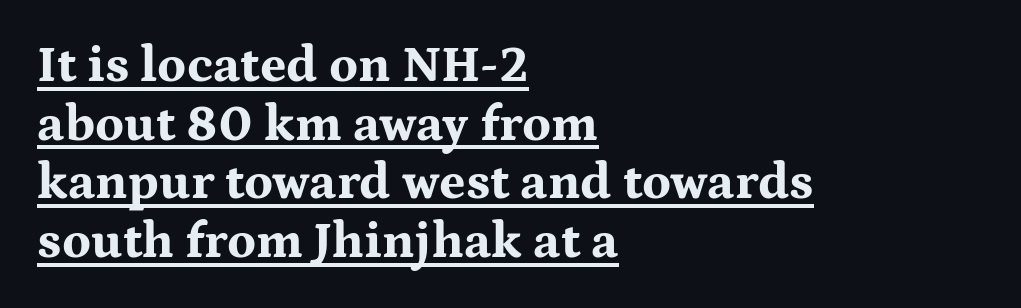
{"serif": "yes", "italic": "no", "bold": "yes", "weight": "bold", "width": "wide", "stroke_contrast": "medium", "x_height": "medium", "monospaced": "no", "underline": "yes", "align": "left", "line_spacing": "tight", "line_spacing_ratio": 1.15, "letter_spacing": "normal", "letter_spacing_em": 0.0, "glyph_px": 51}
